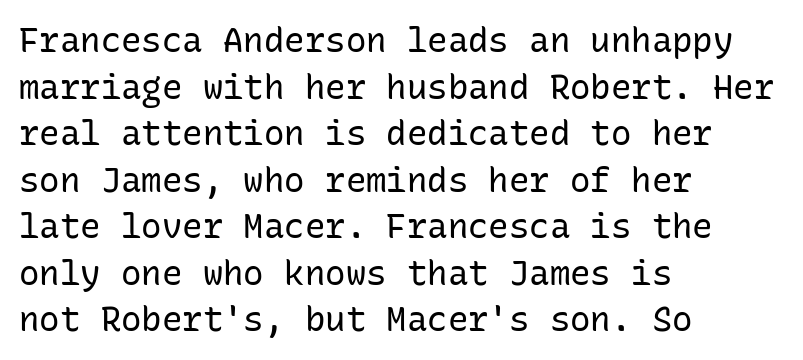
Q: Is the text bold? A: No.
Q: Is the text italic (slanted)? A: No, it is upright.
Q: Is the typeface a serif or a sans-serif typeface? A: Sans-serif.
Q: Is the text underlined? A: No.
Q: How is the paragraph aligned? A: Left-aligned.
Q: Is the spacing between letters normal or unusually wide? A: Normal.
Q: Is the spacing between lines tight, normal or loose? A: Normal.
Q: Width (condensed, normal, or wide)? A: Normal.
Q: Stroke contrast? A: Low.
Q: x-height? A: Medium.
Q: Monospaced? A: Yes.
